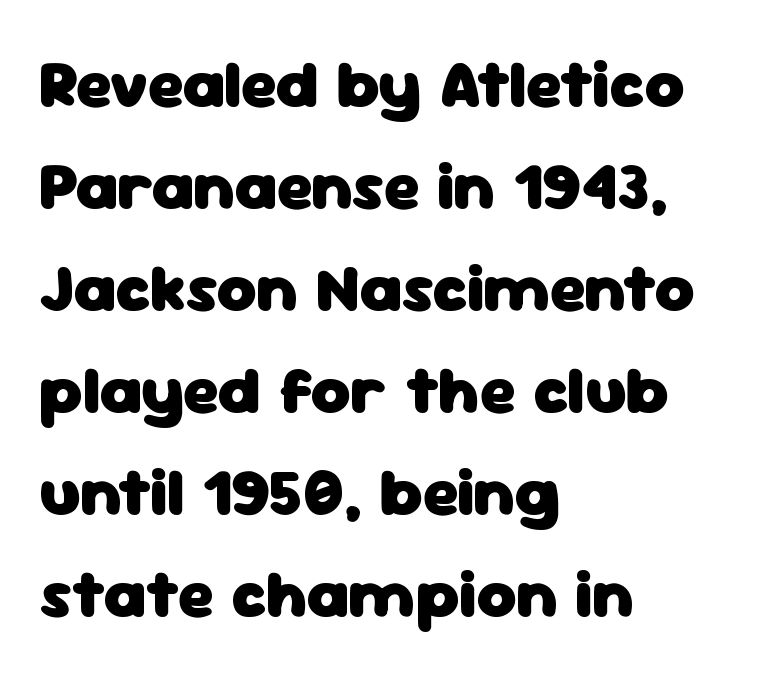
{"serif": "no", "italic": "no", "bold": "yes", "weight": "heavy", "width": "normal", "stroke_contrast": "low", "x_height": "medium", "monospaced": "no", "underline": "no", "align": "left", "line_spacing": "normal", "line_spacing_ratio": 1.5, "letter_spacing": "normal", "letter_spacing_em": 0.0, "glyph_px": 68}
